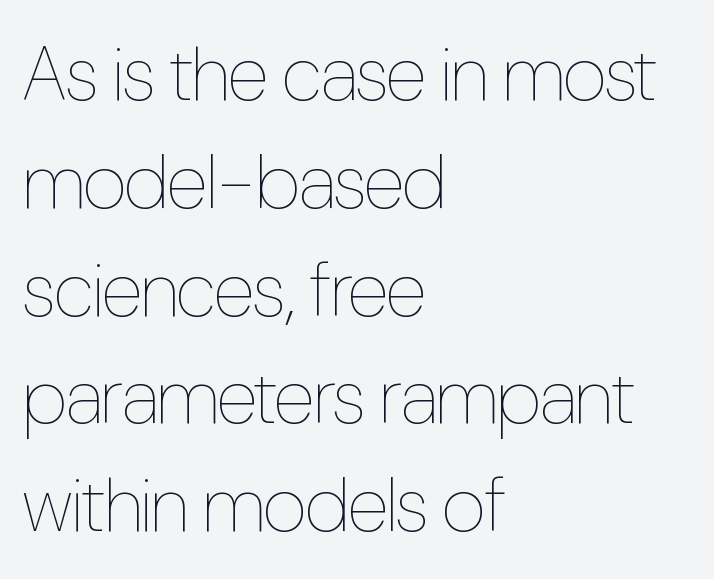
The image shows 77 px thin, condensed type, upright; set left-aligned, normal line spacing (1.4x), normal letter spacing, not underlined; low stroke contrast and a medium x-height.
